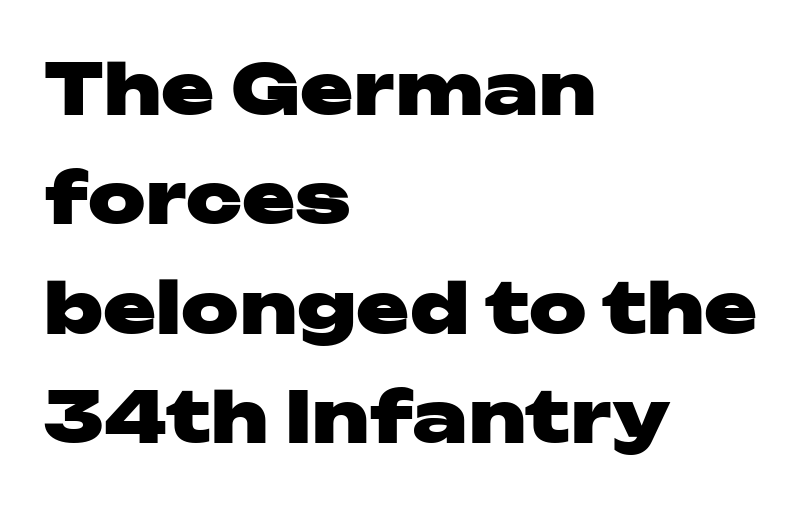
{"serif": "no", "italic": "no", "bold": "yes", "weight": "heavy", "width": "wide", "stroke_contrast": "low", "x_height": "medium", "monospaced": "no", "underline": "no", "align": "left", "line_spacing": "normal", "line_spacing_ratio": 1.54, "letter_spacing": "normal", "letter_spacing_em": 0.0, "glyph_px": 71}
